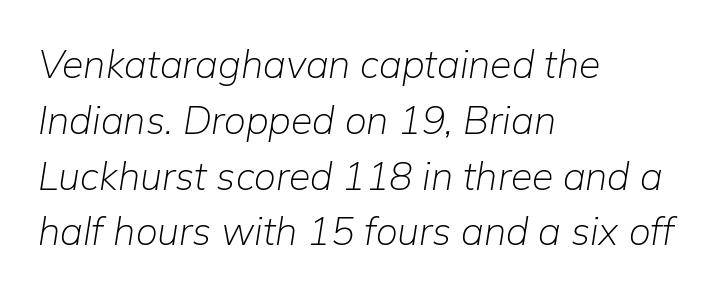
Is the letter spacing exaggerated? No — it looks like the ordinary default. The passage shown is not bold in any degree. The letters are slanted; this is an italic face. The rows are spaced the way most documents space them.
